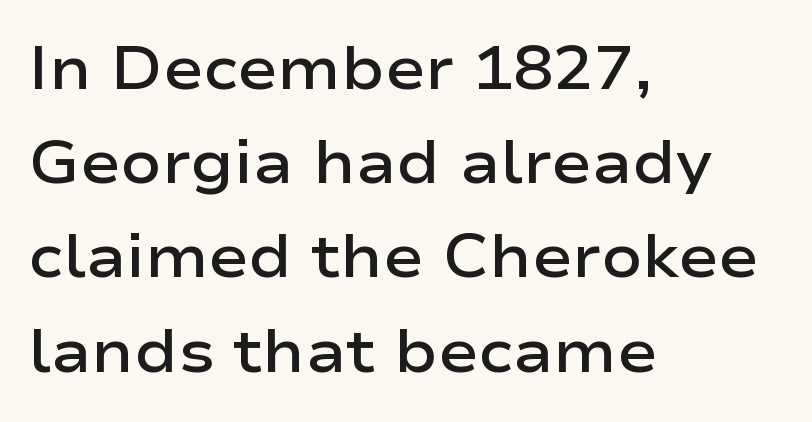
The image shows 60 px semibold, wide sans-serif type, upright; set left-aligned, normal line spacing (1.57x), normal letter spacing, not underlined; low stroke contrast and a medium x-height.
